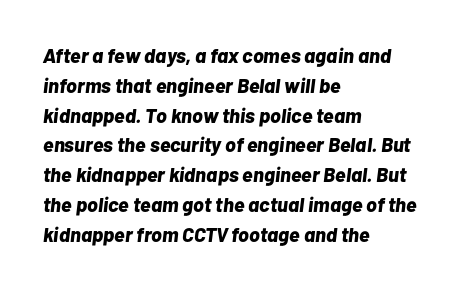
{"italic": "yes", "lean": "right", "slant_degrees": 7, "bold": "yes", "underline": "no", "align": "left", "line_spacing": "normal", "line_spacing_ratio": 1.49, "letter_spacing": "normal", "letter_spacing_em": 0.0, "glyph_px": 20}
